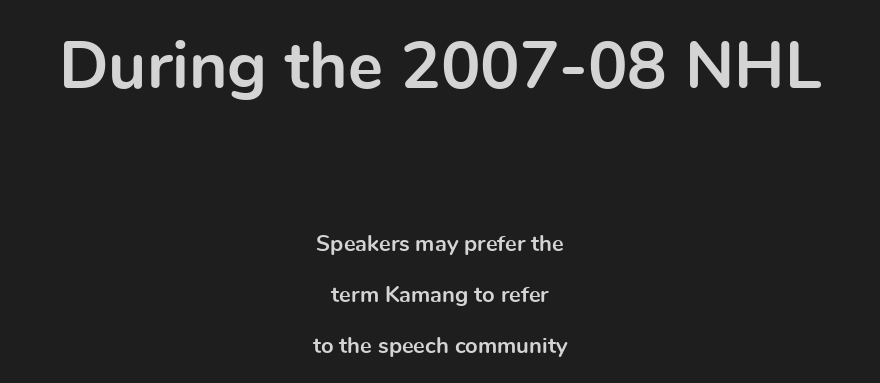
The image shows 66 px bold sans-serif type, upright; set centered, loose line spacing (2.33x), normal letter spacing, not underlined; the first (top) block is 3.0x larger; a medium x-height.
